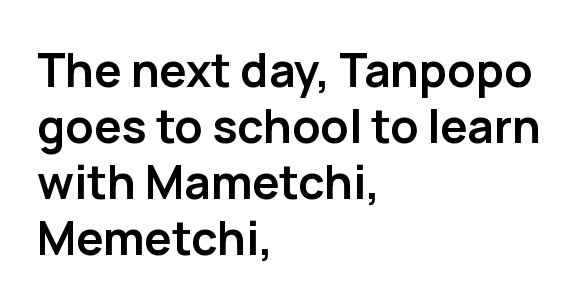
{"serif": "no", "italic": "no", "bold": "yes", "weight": "semibold", "width": "normal", "stroke_contrast": "low", "x_height": "medium", "monospaced": "no", "underline": "no", "align": "left", "line_spacing_ratio": 1.22, "letter_spacing": "normal", "letter_spacing_em": 0.0, "glyph_px": 46}
